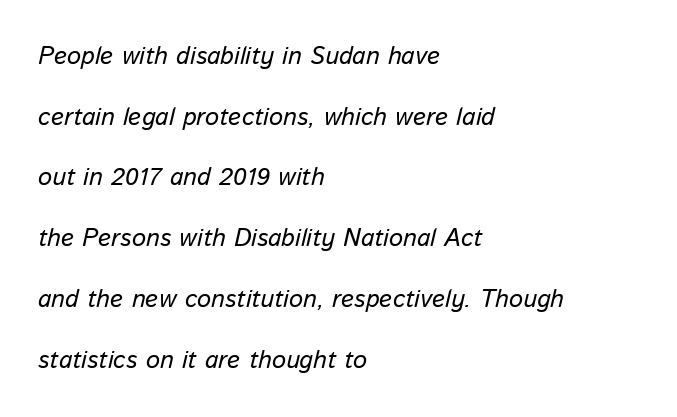
The image shows 25 px text type, italic (leaning right); set left-aligned, loose line spacing (2.43x), normal letter spacing, not underlined.
